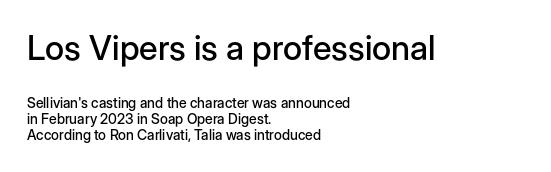
{"serif": "no", "italic": "no", "width": "normal", "stroke_contrast": "low", "x_height": "medium", "monospaced": "no", "underline": "no", "align": "left", "line_spacing_ratio": 1.16, "letter_spacing": "normal", "letter_spacing_em": 0.0, "larger_block": "first", "size_ratio": 2.43, "glyph_px": 34}
